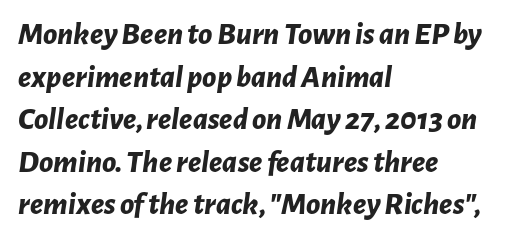
The image shows 32 px bold type, italic (leaning right); set left-aligned, normal line spacing (1.33x), normal letter spacing, not underlined; low stroke contrast and a medium x-height.
